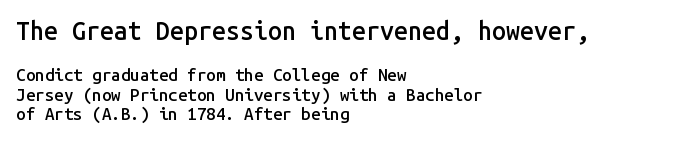
Q: Is the text bold? A: Semi-bold.
Q: Is the text italic (slanted)? A: No, it is upright.
Q: Is the text underlined? A: No.
Q: How is the paragraph aligned? A: Left-aligned.
Q: Is the spacing between letters normal or unusually wide? A: Normal.
Q: Which block of text is set in a larger size, the first (top) or the second (bottom)? A: The first (top) one.
